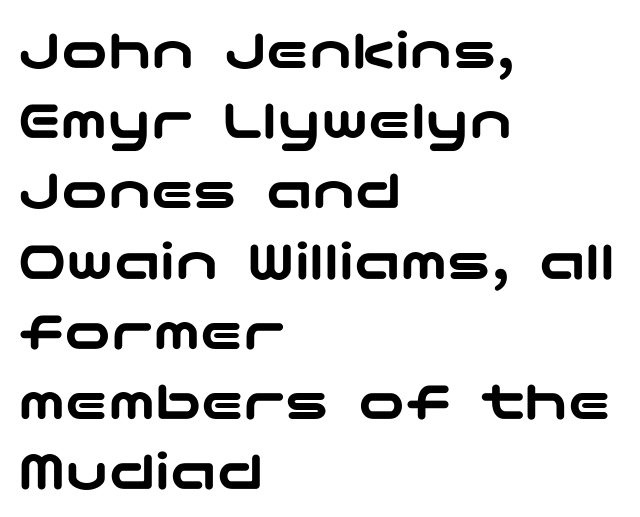
{"serif": "no", "italic": "no", "width": "wide", "stroke_contrast": "low", "x_height": "medium", "underline": "no", "align": "left", "line_spacing_ratio": 1.21, "letter_spacing": "normal", "letter_spacing_em": 0.0, "glyph_px": 58}
